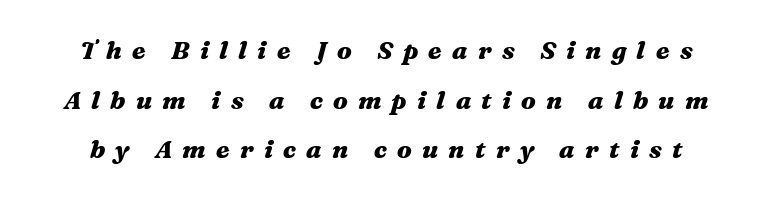
Q: Is the text bold? A: Yes.
Q: Is the text italic (slanted)? A: Yes, it leans right by about 16 degrees.
Q: Is the text underlined? A: No.
Q: Is the spacing between letters normal or unusually wide? A: Unusually wide.
Q: Is the spacing between lines tight, normal or loose? A: Loose.
